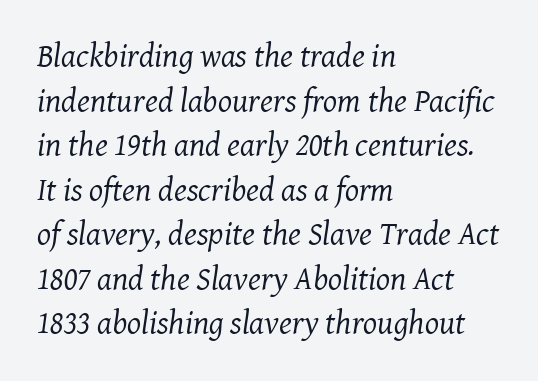
Q: Is the text bold? A: No.
Q: Is the text italic (slanted)? A: Yes, it leans right by about 8 degrees.
Q: Is the typeface a serif or a sans-serif typeface? A: Serif.
Q: Is the text underlined? A: No.
Q: How is the paragraph aligned? A: Left-aligned.
Q: Is the spacing between letters normal or unusually wide? A: Normal.
Q: Is the spacing between lines tight, normal or loose? A: Normal.
Q: Width (condensed, normal, or wide)? A: Normal.
Q: Stroke contrast? A: Medium.
Q: x-height? A: Medium.
Q: Monospaced? A: No.
